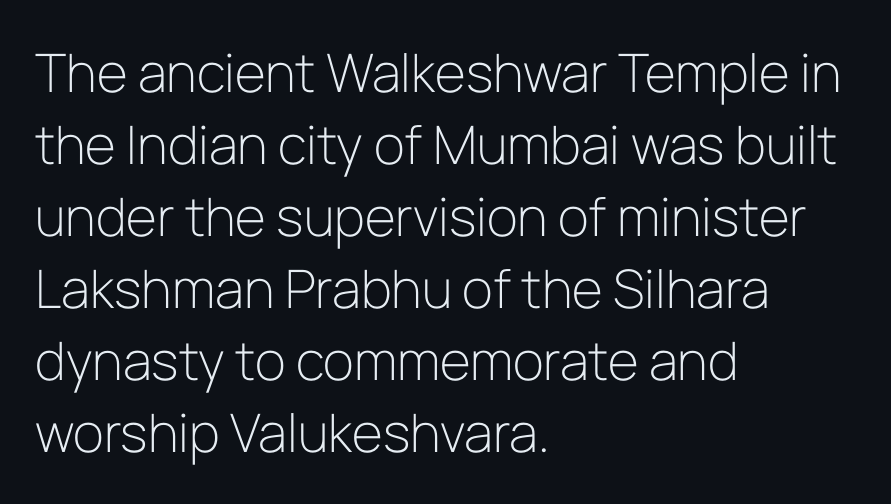
The image shows 53 px light sans-serif type, upright; set left-aligned, normal line spacing (1.36x), normal letter spacing, not underlined; low stroke contrast and a medium x-height.
